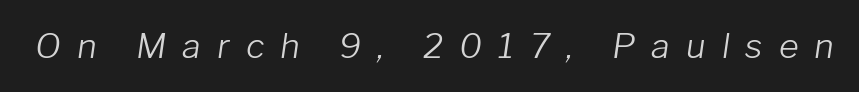
Q: Is the text bold? A: No.
Q: Is the text italic (slanted)? A: Yes, it leans right by about 8 degrees.
Q: Is the text underlined? A: No.
Q: Is the spacing between letters normal or unusually wide? A: Unusually wide.
Q: Width (condensed, normal, or wide)? A: Normal.
Q: Stroke contrast? A: Low.
Q: x-height? A: Medium.
Q: Monospaced? A: No.
